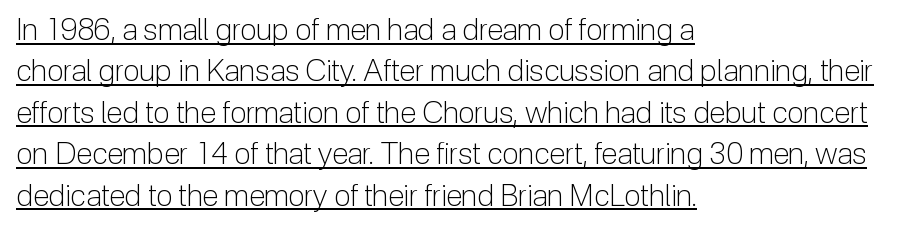
The line texture is even and compact thanks to regular tracking. Like a heading marked for emphasis, these lines bear an underscore. The face looks like a standard text weight, possibly lighter. Does the lettering tilt? It doesn't — this is upright. The passage shown is typed in a proportional face where columns would drift.
